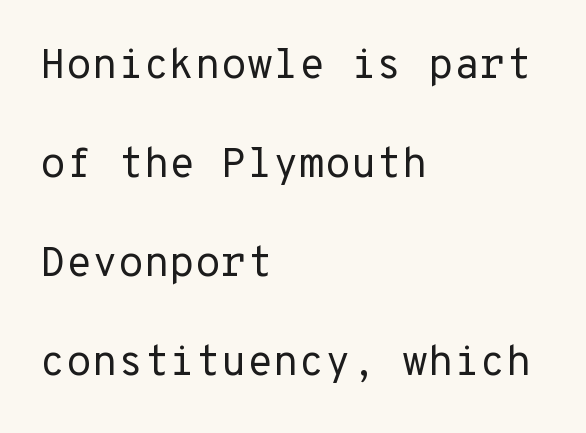
This rendering employs a face without finishing strokes, i.e., a sans-serif. Clear beneath every line of the passage. Does the leading feel generous? Absolutely, it's lavish. There is no visible air inserted between adjacent glyphs. Think of a typewriter: that constant character pitch is what you see here.
